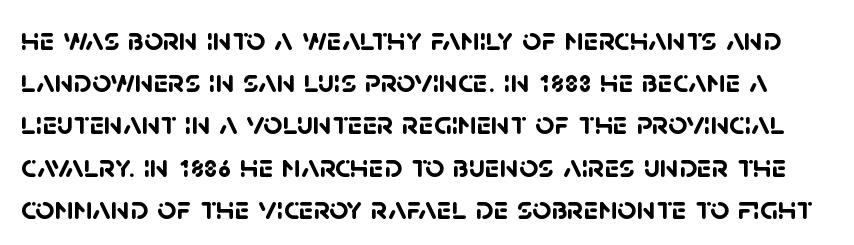
Are there feet on the stems? There aren't — it's a sans. Whoever set this chose a conventional vertical rhythm. Characters follow at the spacing the type designer built in. Stroke thickness is high; the sample reads as a true bold. The passage shown is typed in a proportional face where columns would drift. Nobody drew a line under any word here.
